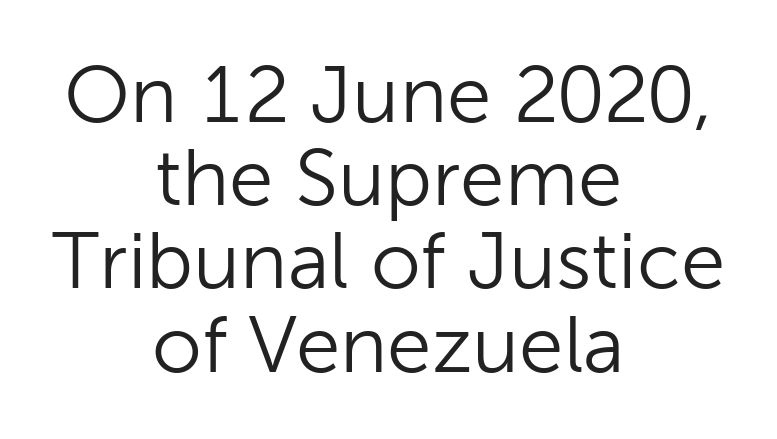
The image shows 80 px light sans-serif type, upright; set centered, tight line spacing (1.04x), normal letter spacing, not underlined; low stroke contrast and a medium x-height.
